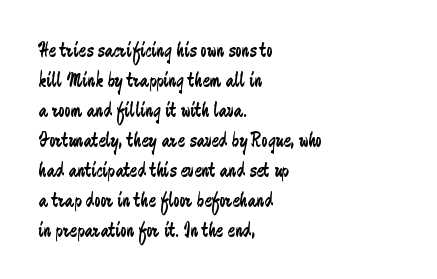
Reading down the column, the eye jumps a familiar distance to each next line. Left-aligned paragraph, ragged on the right. Check under the words: just untouched page.
